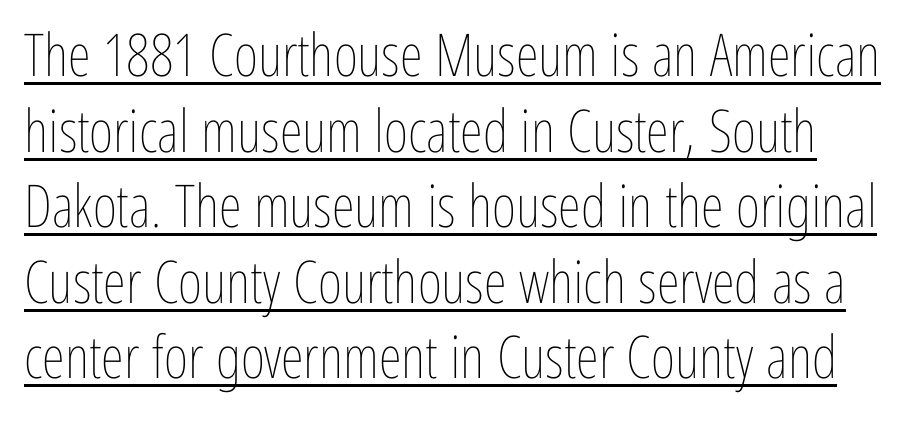
{"italic": "no", "bold": "no", "weight": "thin", "width": "condensed", "stroke_contrast": "low", "x_height": "medium", "monospaced": "no", "underline": "yes", "line_spacing": "normal", "line_spacing_ratio": 1.28, "letter_spacing": "normal", "letter_spacing_em": 0.0, "glyph_px": 59}
